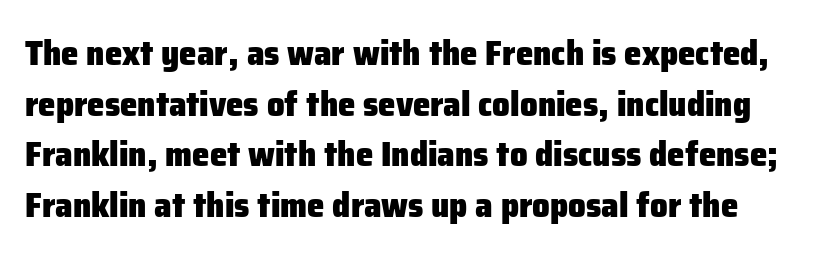
Q: Is the text bold? A: Yes.
Q: Is the text italic (slanted)? A: No, it is upright.
Q: Is the typeface a serif or a sans-serif typeface? A: Sans-serif.
Q: Is the text underlined? A: No.
Q: Is the spacing between letters normal or unusually wide? A: Normal.
Q: Is the spacing between lines tight, normal or loose? A: Normal.
Q: Width (condensed, normal, or wide)? A: Normal.
Q: Stroke contrast? A: Low.
Q: x-height? A: Medium.
Q: Monospaced? A: No.
